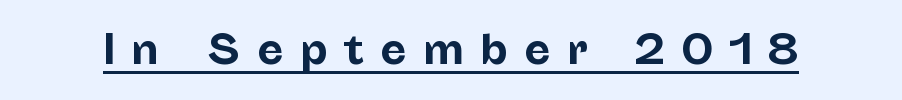
Does the lettering tilt? It doesn't — this is upright. The letters carry no serifs — their stems end cleanly without finishing strokes. Does extra space separate the letters? Yes, quite a lot of it. Summary of weight: heavy, a full bold.
